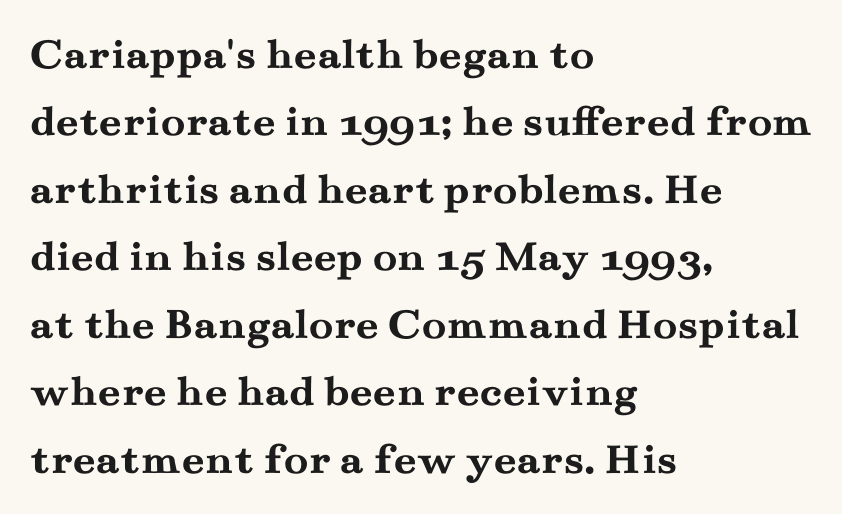
{"serif": "yes", "italic": "no", "bold": "yes", "weight": "semibold", "width": "wide", "stroke_contrast": "medium", "x_height": "small", "monospaced": "no", "underline": "no", "align": "left", "line_spacing": "normal", "line_spacing_ratio": 1.5, "letter_spacing": "normal", "letter_spacing_em": 0.0, "glyph_px": 45}
